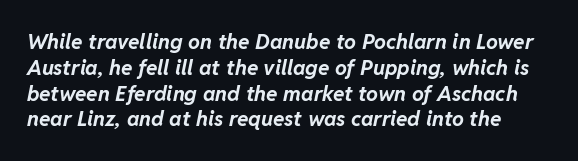
Q: Is the text bold? A: Yes.
Q: Is the text italic (slanted)? A: Yes, it leans right by about 11 degrees.
Q: Is the text underlined? A: No.
Q: Is the spacing between letters normal or unusually wide? A: Normal.
